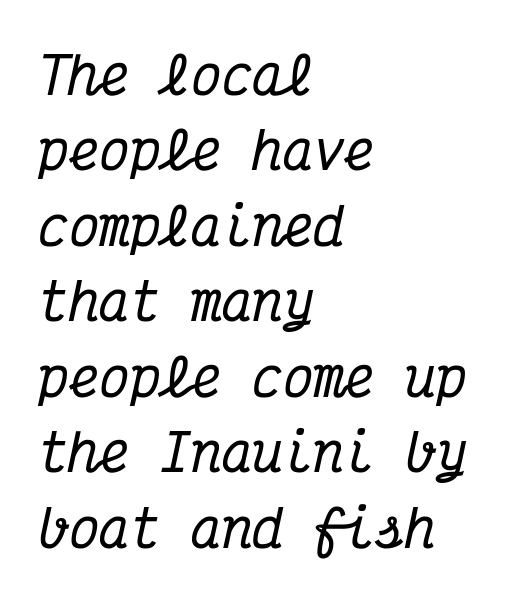
{"serif": "yes", "italic": "yes", "lean": "right", "slant_degrees": 12, "width": "condensed", "stroke_contrast": "medium", "x_height": "medium", "monospaced": "yes", "underline": "no", "align": "left", "line_spacing": "normal", "line_spacing_ratio": 1.48, "letter_spacing": "normal", "letter_spacing_em": 0.0, "glyph_px": 51}
